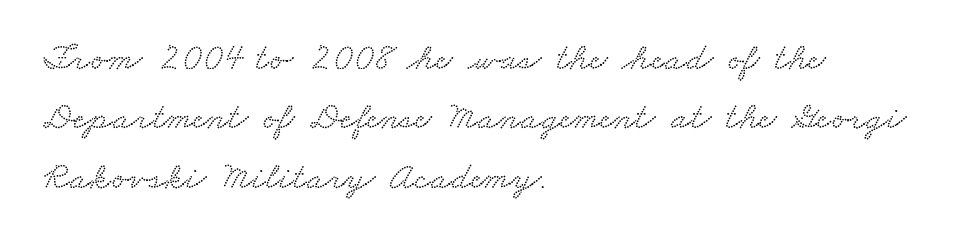
Regarding serifs, this sample has them. Underline: absent. Evenly set lines give the paragraph a standard silhouette. Characters follow at the spacing the type designer built in. This sample has the flowing, uneven cadence of proportional lettering.
